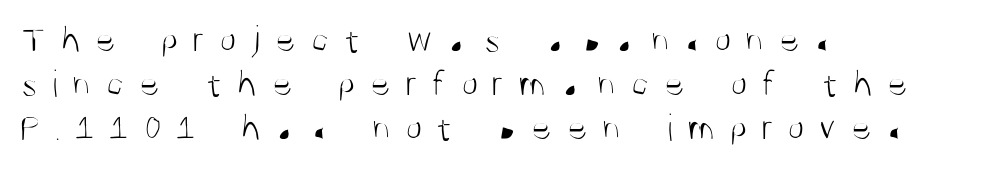
{"serif": "no", "italic": "no", "bold": "no", "weight": "light", "width": "condensed", "stroke_contrast": "medium", "x_height": "large", "monospaced": "no", "underline": "no", "align": "left", "line_spacing": "tight", "line_spacing_ratio": 1.13, "letter_spacing": "wide", "letter_spacing_em": 0.36, "glyph_px": 39}
